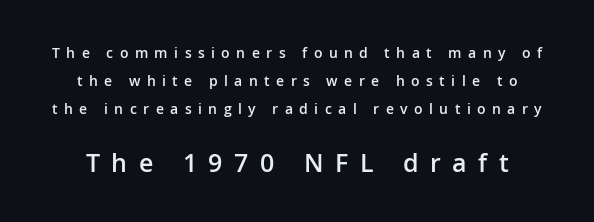
The image shows 25 px text type, upright; set loose line spacing (2.0x), unusually wide letter spacing (+0.46 em), not underlined; the second (bottom) block is 1.79x larger.
